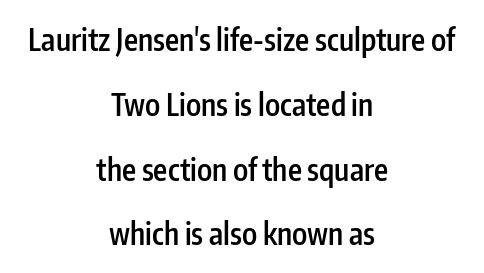
The image shows 30 px semibold, condensed sans-serif type, upright; set centered, loose line spacing (2.16x), normal letter spacing, not underlined; low stroke contrast and a medium x-height.
